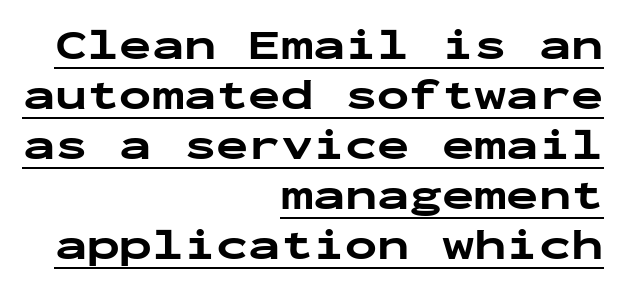
Q: Is the text bold? A: Yes.
Q: Is the text italic (slanted)? A: No, it is upright.
Q: Is the typeface a serif or a sans-serif typeface? A: Sans-serif.
Q: Is the text underlined? A: Yes.
Q: How is the paragraph aligned? A: Right-aligned.
Q: Is the spacing between letters normal or unusually wide? A: Normal.
Q: Width (condensed, normal, or wide)? A: Wide.
Q: Stroke contrast? A: Low.
Q: x-height? A: Medium.
Q: Monospaced? A: Yes.
